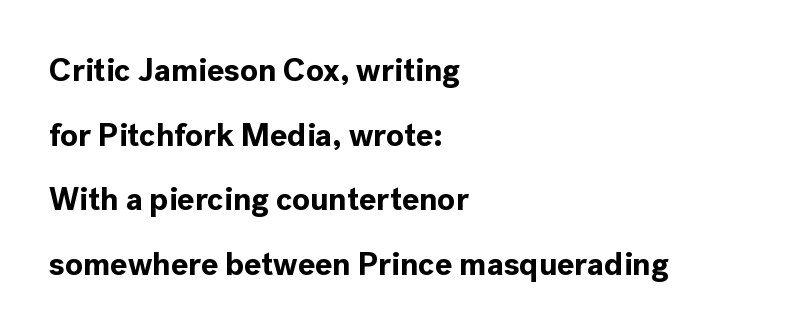
Q: Is the text bold? A: Yes.
Q: Is the text italic (slanted)? A: No, it is upright.
Q: Is the typeface a serif or a sans-serif typeface? A: Sans-serif.
Q: Is the text underlined? A: No.
Q: How is the paragraph aligned? A: Left-aligned.
Q: Is the spacing between letters normal or unusually wide? A: Normal.
Q: Is the spacing between lines tight, normal or loose? A: Loose.
Q: Width (condensed, normal, or wide)? A: Normal.
Q: x-height? A: Medium.
Q: Monospaced? A: No.
